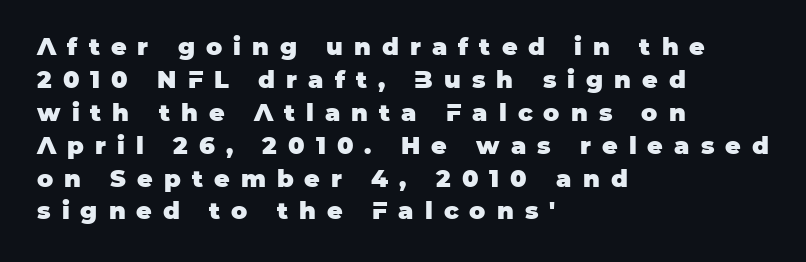
Q: Is the text bold? A: Yes.
Q: Is the text italic (slanted)? A: No, it is upright.
Q: Is the text underlined? A: No.
Q: How is the paragraph aligned? A: Left-aligned.
Q: Is the spacing between letters normal or unusually wide? A: Unusually wide.
Q: Is the spacing between lines tight, normal or loose? A: Normal.
